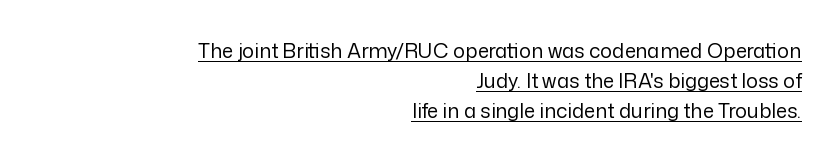
The line texture is even and compact thanks to regular tracking. The line-height multiplier appears to be the usual default. In CSS terms this would be text-align: right. Posture: upright roman. Unbolded letterforms with no extra heft. The words here are underlined.
